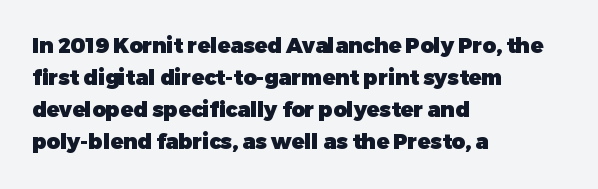
Q: Is the text bold? A: Yes.
Q: Is the text italic (slanted)? A: No, it is upright.
Q: Is the text underlined? A: No.
Q: How is the paragraph aligned? A: Left-aligned.
Q: Is the spacing between letters normal or unusually wide? A: Normal.
Q: Is the spacing between lines tight, normal or loose? A: Normal.
